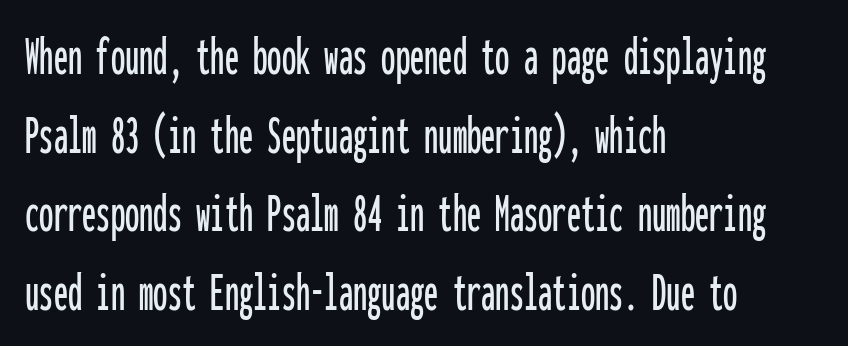
Q: Is the text italic (slanted)? A: No, it is upright.
Q: Is the typeface a serif or a sans-serif typeface? A: Sans-serif.
Q: Is the text underlined? A: No.
Q: How is the paragraph aligned? A: Left-aligned.
Q: Is the spacing between letters normal or unusually wide? A: Normal.
Q: Is the spacing between lines tight, normal or loose? A: Normal.
Q: Width (condensed, normal, or wide)? A: Condensed.
Q: Stroke contrast? A: Low.
Q: x-height? A: Medium.
Q: Monospaced? A: Yes.
